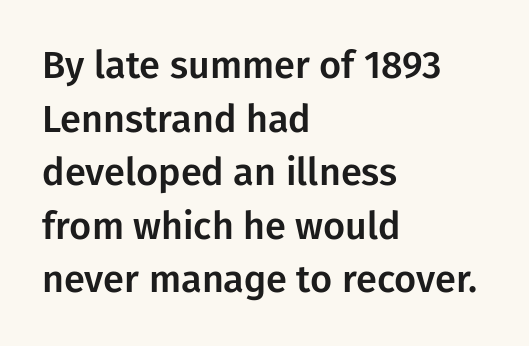
A typesetter would call this proportional, since set widths differ per character. No word sits above an underline. Evenly set lines give the paragraph a standard silhouette. In CSS terms this would be text-align: left. Does the type have serifs? No, each stem ends abruptly.
